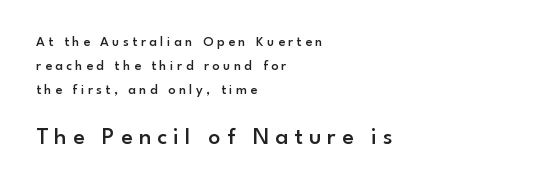
Q: Is the text bold? A: Semi-bold.
Q: Is the text italic (slanted)? A: No, it is upright.
Q: Is the text underlined? A: No.
Q: How is the paragraph aligned? A: Left-aligned.
Q: Is the spacing between letters normal or unusually wide? A: Unusually wide.
Q: Is the spacing between lines tight, normal or loose? A: Normal.
Q: Which block of text is set in a larger size, the first (top) or the second (bottom)? A: The second (bottom) one.
